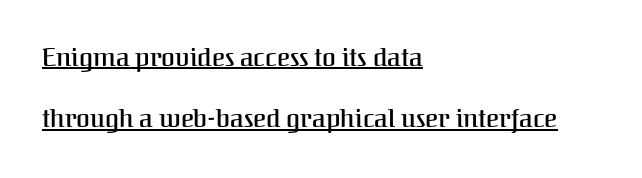
Q: Is the text bold? A: Semi-bold.
Q: Is the text italic (slanted)? A: No, it is upright.
Q: Is the text underlined? A: Yes.
Q: How is the paragraph aligned? A: Left-aligned.
Q: Is the spacing between letters normal or unusually wide? A: Normal.
Q: Is the spacing between lines tight, normal or loose? A: Loose.
